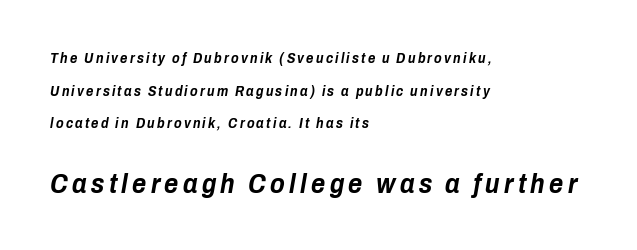
Q: Is the text bold? A: Yes.
Q: Is the text italic (slanted)? A: Yes, it leans right by about 10 degrees.
Q: Is the text underlined? A: No.
Q: How is the paragraph aligned? A: Left-aligned.
Q: Is the spacing between lines tight, normal or loose? A: Loose.
Q: Which block of text is set in a larger size, the first (top) or the second (bottom)? A: The second (bottom) one.
